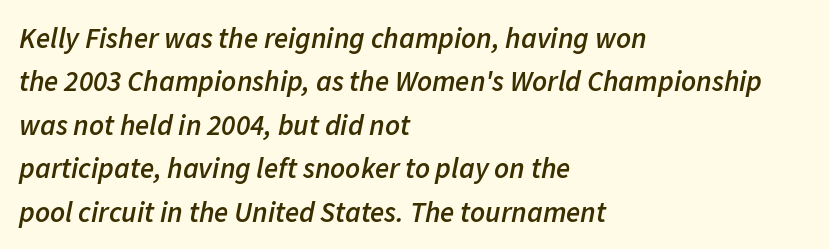
The image shows 29 px semibold type, italic (leaning right); set left-aligned, normal line spacing (1.5x), normal letter spacing, not underlined; low stroke contrast and a medium x-height.
